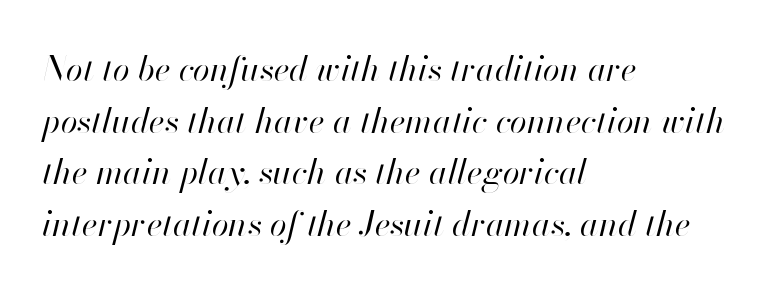
Horizontal bands of white between lines are of average thickness. Each row of text sits above clean, open space. Does extra space separate the letters? No, they use regular spacing. Bold? No — there's no thickening of the strokes. Each letter keeps its own natural width here, so spacing adapts to shape.
